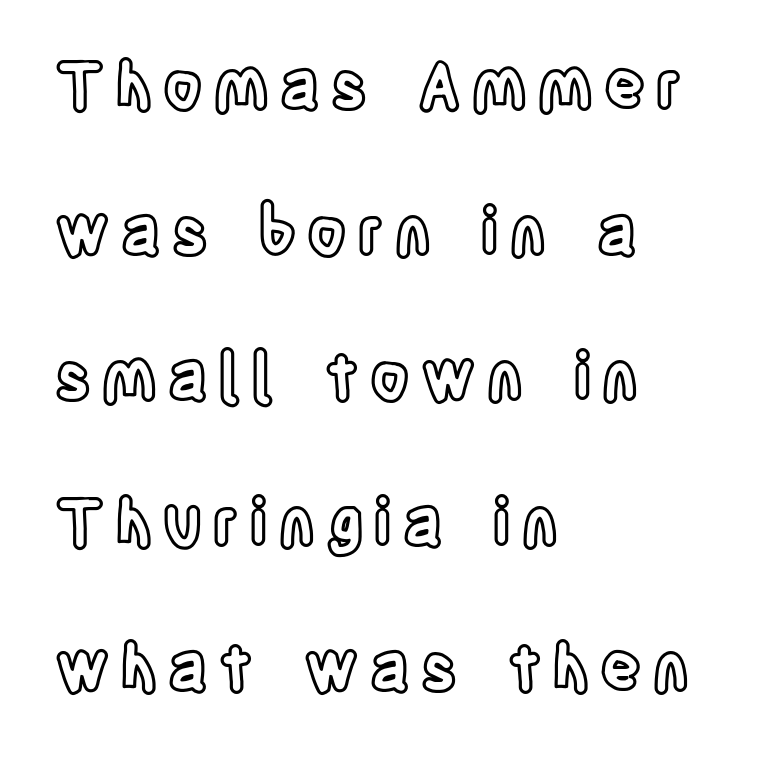
The image shows 63 px condensed type, upright; set left-aligned, loose line spacing (2.31x), not underlined; a large x-height.
